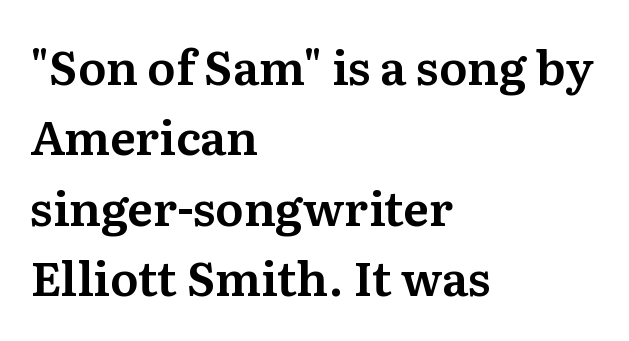
{"serif": "yes", "italic": "no", "width": "normal", "stroke_contrast": "medium", "x_height": "medium", "monospaced": "no", "underline": "no", "align": "left", "line_spacing": "normal", "line_spacing_ratio": 1.5, "letter_spacing": "normal", "letter_spacing_em": 0.0, "glyph_px": 47}
